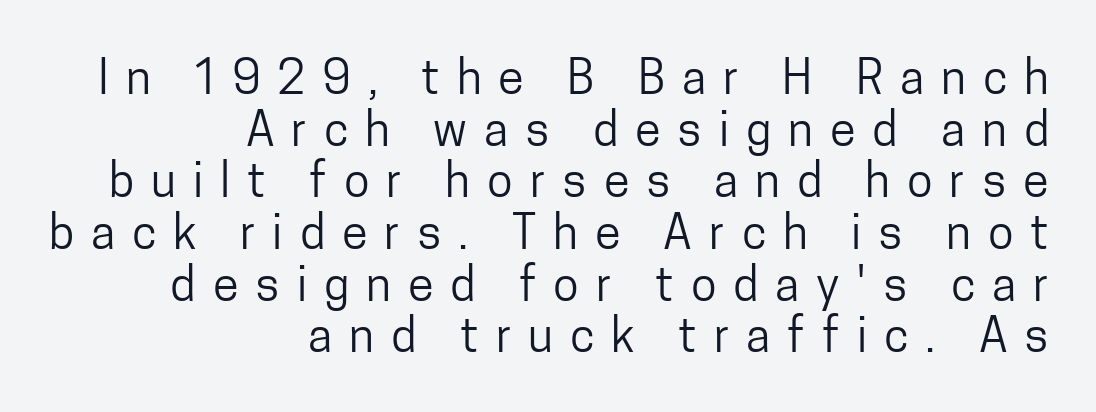
Q: Is the text bold? A: No.
Q: Is the text italic (slanted)? A: No, it is upright.
Q: Is the typeface a serif or a sans-serif typeface? A: Sans-serif.
Q: Is the text underlined? A: No.
Q: How is the paragraph aligned? A: Right-aligned.
Q: Is the spacing between letters normal or unusually wide? A: Unusually wide.
Q: Is the spacing between lines tight, normal or loose? A: Tight.
Q: Width (condensed, normal, or wide)? A: Condensed.
Q: Stroke contrast? A: Low.
Q: x-height? A: Medium.
Q: Monospaced? A: No.
